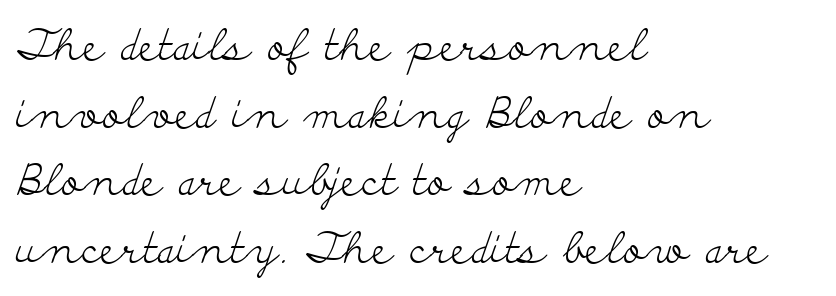
Q: Is the text bold? A: No.
Q: Is the text italic (slanted)? A: Yes.
Q: Is the typeface a serif or a sans-serif typeface? A: Serif.
Q: Is the text underlined? A: No.
Q: How is the paragraph aligned? A: Left-aligned.
Q: Is the spacing between letters normal or unusually wide? A: Normal.
Q: Is the spacing between lines tight, normal or loose? A: Normal.
Q: Width (condensed, normal, or wide)? A: Wide.
Q: Stroke contrast? A: Low.
Q: x-height? A: Small.
Q: Monospaced? A: No.
